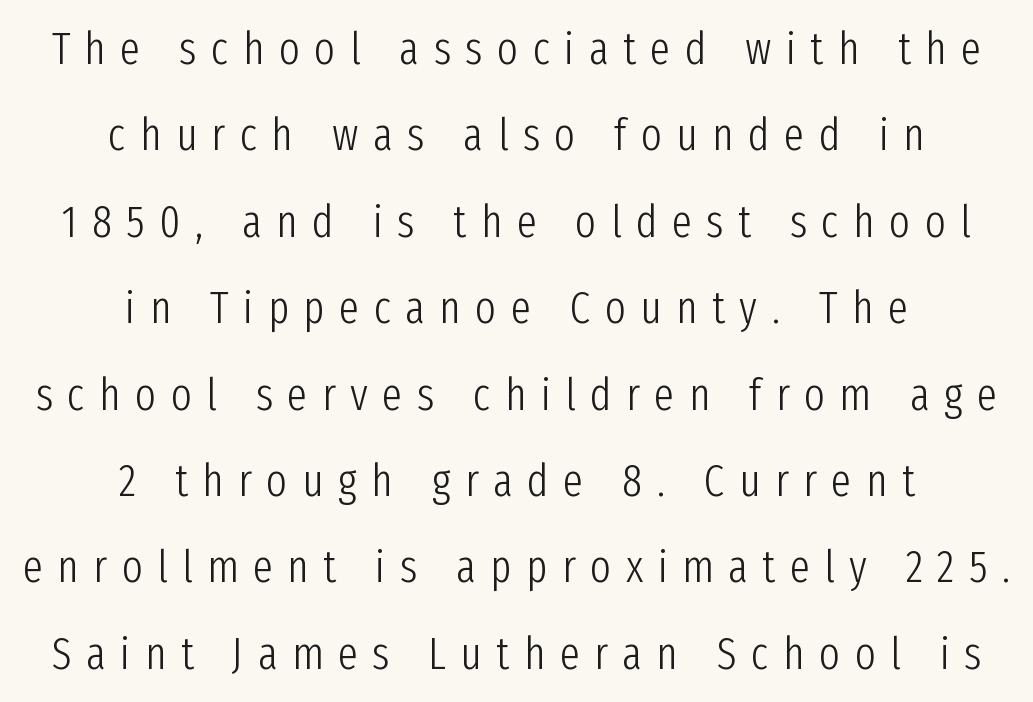
Q: Is the text bold? A: No.
Q: Is the text italic (slanted)? A: No, it is upright.
Q: Is the typeface a serif or a sans-serif typeface? A: Sans-serif.
Q: Is the text underlined? A: No.
Q: How is the paragraph aligned? A: Centered.
Q: Is the spacing between letters normal or unusually wide? A: Unusually wide.
Q: Is the spacing between lines tight, normal or loose? A: Loose.
Q: Width (condensed, normal, or wide)? A: Condensed.
Q: Stroke contrast? A: Low.
Q: x-height? A: Medium.
Q: Monospaced? A: No.
